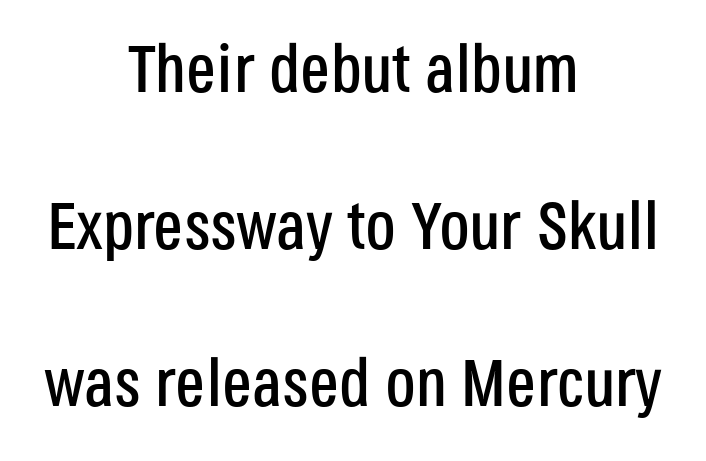
{"serif": "no", "italic": "no", "width": "condensed", "stroke_contrast": "low", "x_height": "large", "monospaced": "no", "underline": "no", "align": "center", "line_spacing": "loose", "line_spacing_ratio": 2.34, "letter_spacing": "normal", "letter_spacing_em": 0.0, "glyph_px": 67}
